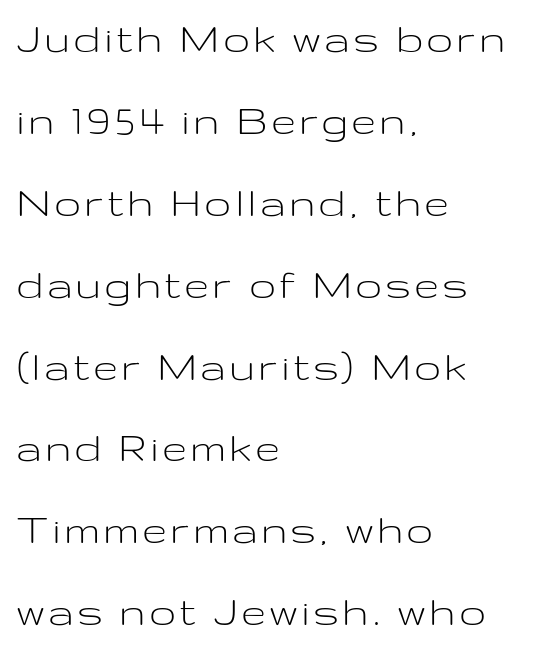
The image shows 46 px light, wide sans-serif type, upright; set left-aligned, line spacing 1.78x, not underlined; low stroke contrast and a medium x-height.
